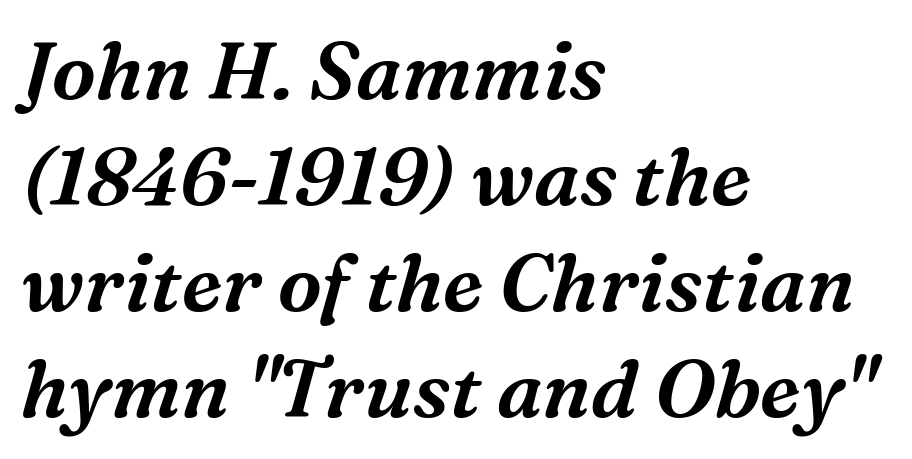
{"serif": "yes", "italic": "yes", "lean": "right", "slant_degrees": 16, "width": "normal", "stroke_contrast": "medium", "x_height": "medium", "monospaced": "no", "underline": "no", "align": "left", "line_spacing": "normal", "line_spacing_ratio": 1.34, "letter_spacing": "normal", "letter_spacing_em": 0.0, "glyph_px": 79}
